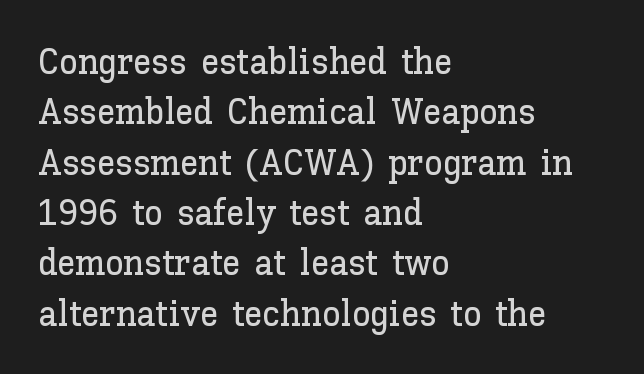
Evenly set lines give the paragraph a standard silhouette. Spacing verdict: proportional, widths tailored to each character. Each line starts at the same left margin while the right side varies. Descenders are the only things crossing below the line.
